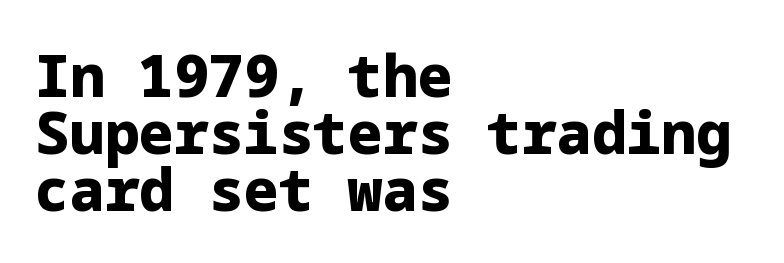
Q: Is the text bold? A: Yes.
Q: Is the text italic (slanted)? A: No, it is upright.
Q: Is the typeface a serif or a sans-serif typeface? A: Sans-serif.
Q: Is the text underlined? A: No.
Q: How is the paragraph aligned? A: Left-aligned.
Q: Is the spacing between letters normal or unusually wide? A: Normal.
Q: Is the spacing between lines tight, normal or loose? A: Tight.
Q: Width (condensed, normal, or wide)? A: Normal.
Q: Stroke contrast? A: Low.
Q: x-height? A: Medium.
